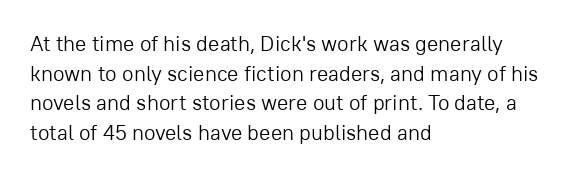
The image shows 21 px text type, upright; set left-aligned, normal line spacing (1.41x), normal letter spacing, not underlined.
